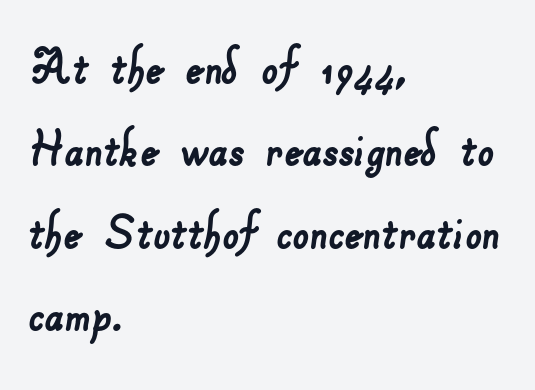
The image shows 58 px sans-serif type; set left-aligned, normal line spacing (1.42x), normal letter spacing, not underlined; low stroke contrast and a small x-height.
